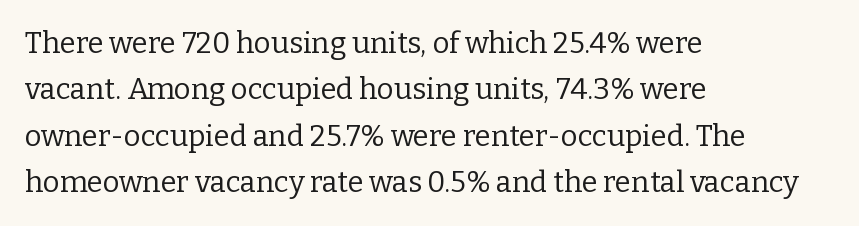
The image shows 29 px regular-weight serif type, upright; set left-aligned, normal line spacing (1.6x), normal letter spacing, not underlined; low stroke contrast and a medium x-height.
